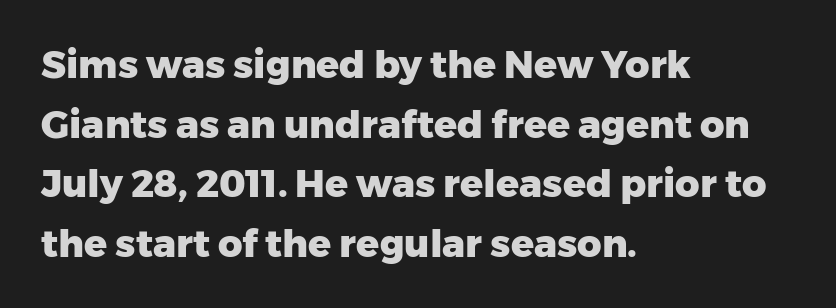
{"serif": "no", "italic": "no", "bold": "yes", "weight": "heavy", "width": "normal", "stroke_contrast": "low", "x_height": "medium", "monospaced": "no", "underline": "no", "align": "left", "line_spacing": "normal", "line_spacing_ratio": 1.57, "letter_spacing": "normal", "letter_spacing_em": 0.0, "glyph_px": 38}
